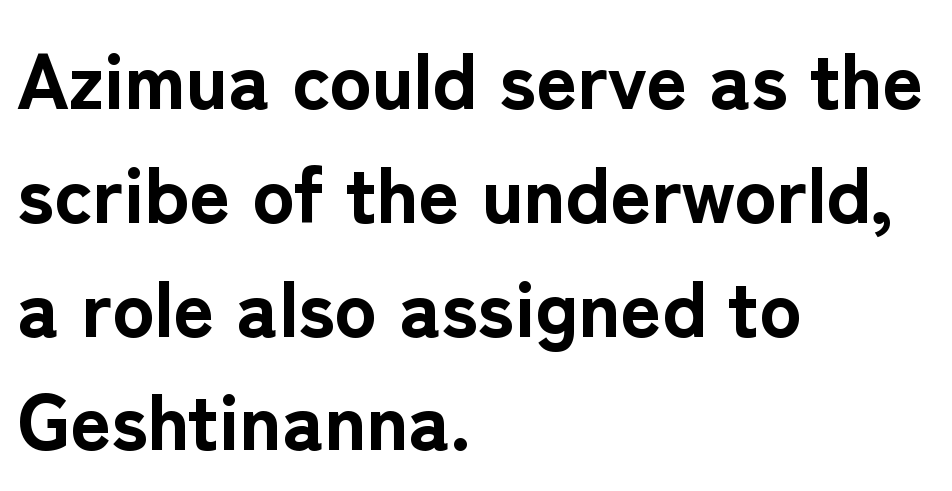
{"serif": "no", "italic": "no", "bold": "yes", "weight": "bold", "width": "normal", "stroke_contrast": "low", "x_height": "medium", "monospaced": "no", "underline": "no", "align": "left", "line_spacing": "normal", "line_spacing_ratio": 1.44, "letter_spacing": "normal", "letter_spacing_em": 0.0, "glyph_px": 79}
